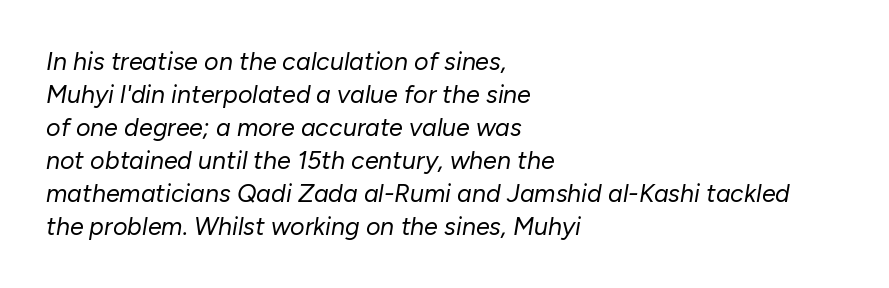
The letterforms sit shoulder to shoulder at normal distance. The specimen reads as italic at a glance. Is this a heavy cut? Hardly; it is regular or lighter. No word sits above an underline. Whoever set this chose a conventional vertical rhythm.
